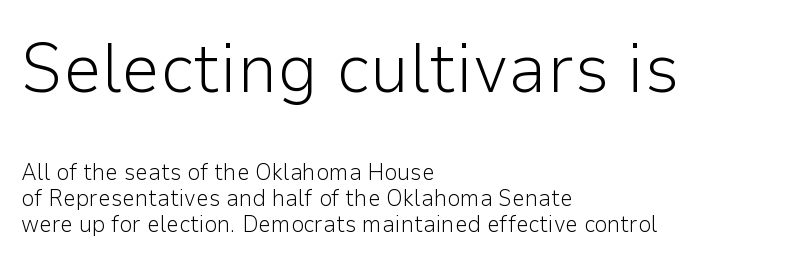
Q: Is the text bold? A: No.
Q: Is the text italic (slanted)? A: No, it is upright.
Q: Is the typeface a serif or a sans-serif typeface? A: Sans-serif.
Q: Is the text underlined? A: No.
Q: How is the paragraph aligned? A: Left-aligned.
Q: Is the spacing between letters normal or unusually wide? A: Normal.
Q: Is the spacing between lines tight, normal or loose? A: Tight.
Q: Which block of text is set in a larger size, the first (top) or the second (bottom)? A: The first (top) one.
Q: Width (condensed, normal, or wide)? A: Normal.
Q: Stroke contrast? A: Low.
Q: x-height? A: Medium.
Q: Monospaced? A: No.
